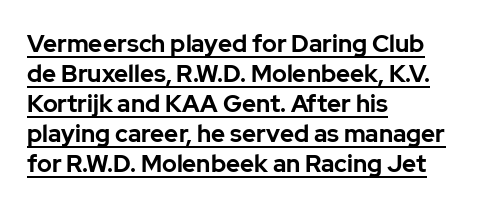
Tracking value appears to be zero — textbook default spacing. As a designer I'd log this as weight 700, bold. Has an underline been added? It has. This block has exactly the height ordinary leading produces. You can tell it's not italic because the verticals are truly vertical.
